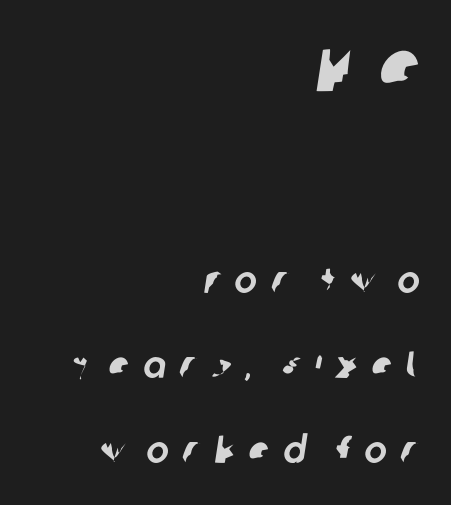
Decoration check: the copy has no underline. The passage shown is typeset with a sans-serif family. You could only call the tracking loose — the letters float apart. In terms of leading, this rendering errs on the spacious side. Type size steps down from the first block to the second. The rendering anchors every line to the right-hand side.
